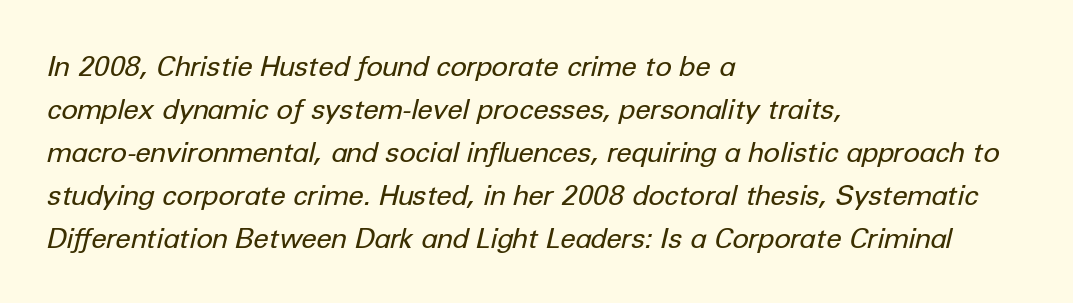
The image shows 28 px regular-weight type, italic (leaning right); set left-aligned, normal line spacing (1.54x), normal letter spacing, not underlined; low stroke contrast and a medium x-height.
